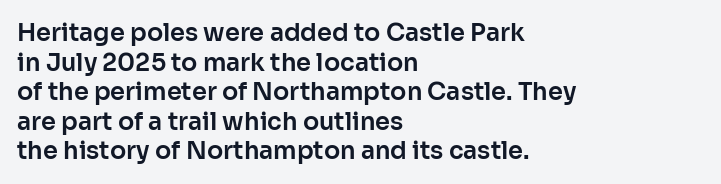
The image shows 24 px text type, upright; set left-aligned, line spacing 1.23x, normal letter spacing, not underlined.
